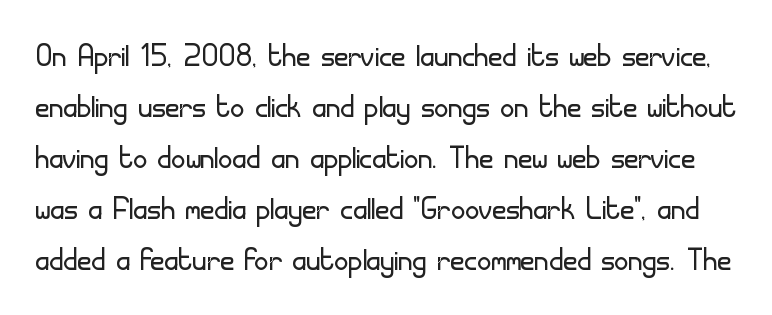
Inter-character spacing is left at the font's built-in metrics. Unlike a traditional serif, this face leaves its strokes unadorned. Horizontal bands of white between lines are of average thickness. Rule under the text: the space is simply empty. The axis of the letterforms is exactly vertical.
